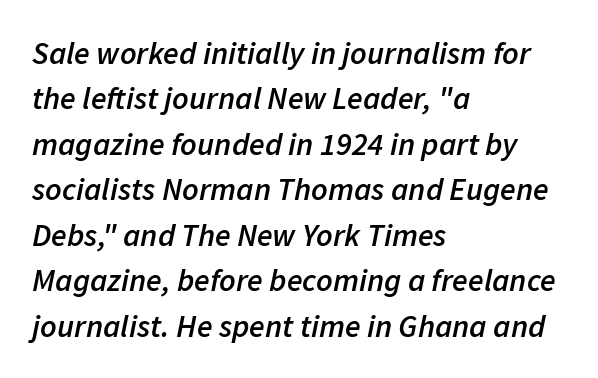
The rendering keeps characters at their native spacing. The glyphs have the mass of a demibold cut, below bold. These lines are set flush left with a ragged right edge. Proportional: the letters do not fall into vertical columns.
